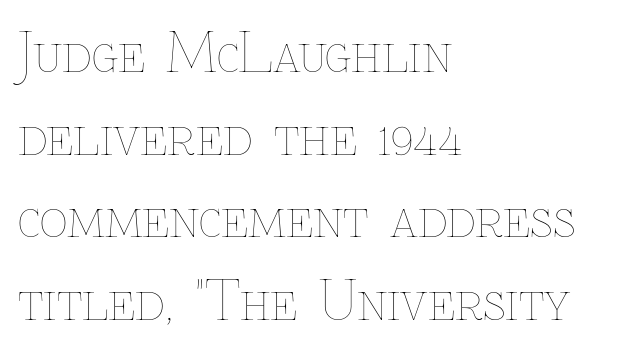
Q: Is the text bold? A: No.
Q: Is the text italic (slanted)? A: No, it is upright.
Q: Is the text underlined? A: No.
Q: How is the paragraph aligned? A: Left-aligned.
Q: Is the spacing between letters normal or unusually wide? A: Normal.
Q: Is the spacing between lines tight, normal or loose? A: Normal.
Q: Width (condensed, normal, or wide)? A: Normal.
Q: Stroke contrast? A: Low.
Q: x-height? A: Medium.
Q: Monospaced? A: No.
